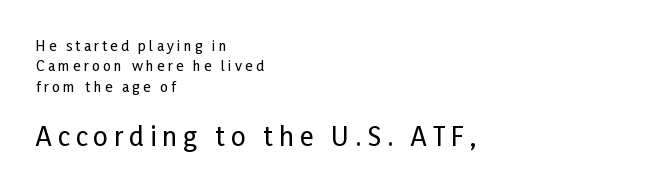
The image shows 26 px text type, upright; set left-aligned, normal line spacing (1.46x), unusually wide letter spacing (+0.23 em), not underlined; the second (bottom) block is 1.86x larger.
